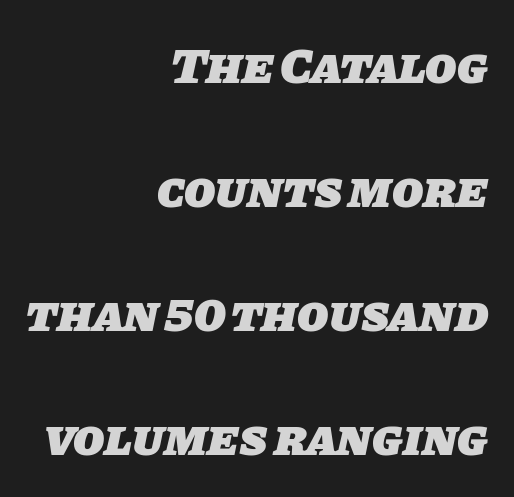
The image shows 51 px heavy type; set right-aligned, loose line spacing (2.43x), normal letter spacing, not underlined; low stroke contrast and a large x-height.
